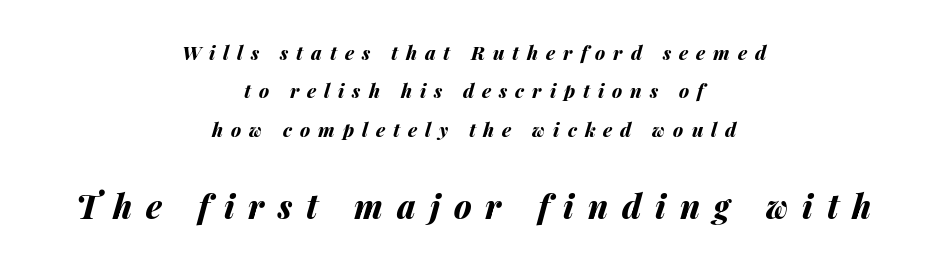
The image shows 33 px bold type, italic (leaning right); set centered, loose line spacing (2.02x), unusually wide letter spacing (+0.42 em), not underlined; the second (bottom) block is 1.74x larger; medium stroke contrast and a medium x-height.
